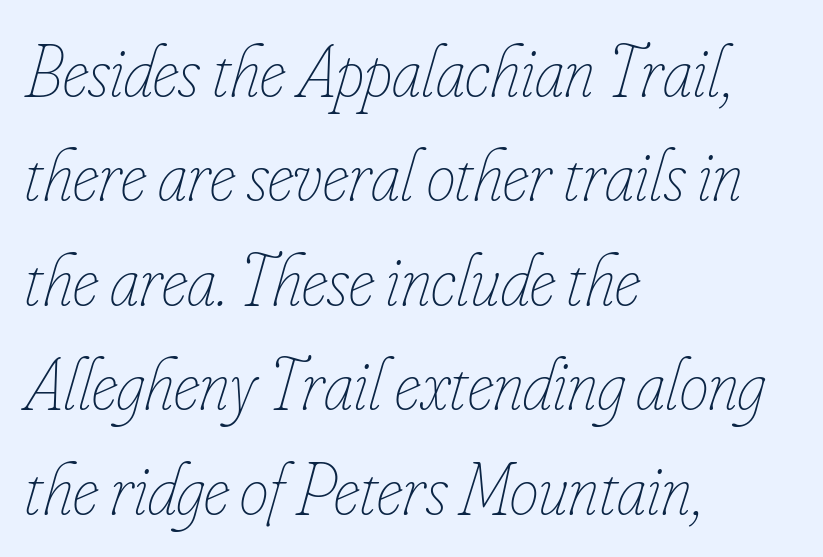
A bare baseline throughout the passage. Left-aligned paragraph, ragged on the right. Default kerning and tracking; the words read as compact shapes. Note the varied advance widths — an 'i' is clearly narrower than an 'm'. The line-height multiplier appears to be the usual default.
